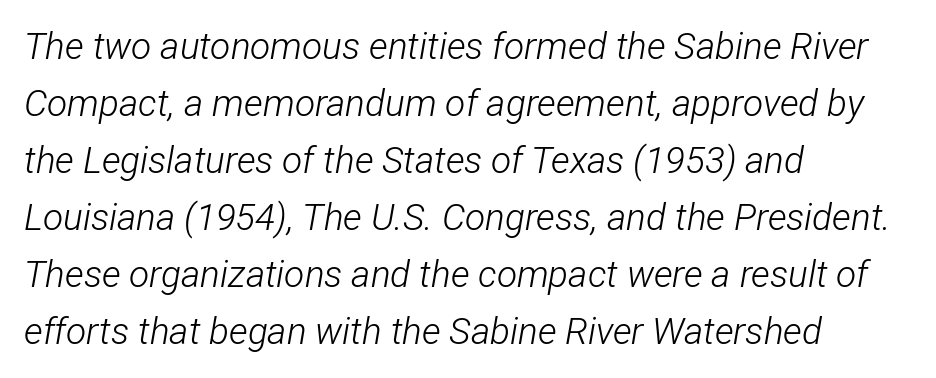
Q: Is the text bold? A: No.
Q: Is the text italic (slanted)? A: Yes, it leans right by about 12 degrees.
Q: Is the text underlined? A: No.
Q: How is the paragraph aligned? A: Left-aligned.
Q: Is the spacing between letters normal or unusually wide? A: Normal.
Q: Is the spacing between lines tight, normal or loose? A: Normal.
Q: Width (condensed, normal, or wide)? A: Condensed.
Q: Stroke contrast? A: Low.
Q: x-height? A: Medium.
Q: Monospaced? A: No.
